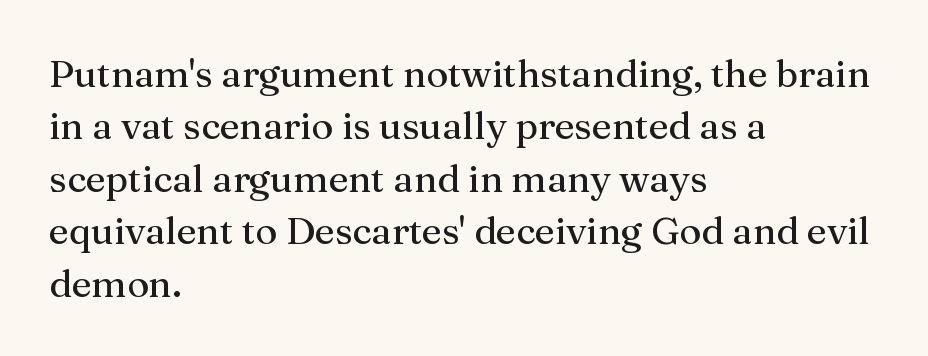
Q: Is the text bold? A: No.
Q: Is the text italic (slanted)? A: No, it is upright.
Q: Is the typeface a serif or a sans-serif typeface? A: Serif.
Q: Is the text underlined? A: No.
Q: How is the paragraph aligned? A: Left-aligned.
Q: Is the spacing between letters normal or unusually wide? A: Normal.
Q: Is the spacing between lines tight, normal or loose? A: Normal.
Q: Width (condensed, normal, or wide)? A: Normal.
Q: Stroke contrast? A: Medium.
Q: x-height? A: Medium.
Q: Monospaced? A: No.
